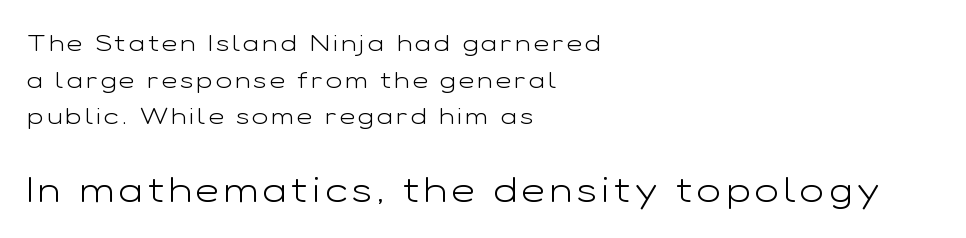
The image shows 36 px light, wide sans-serif type, upright; set left-aligned, normal line spacing (1.53x), not underlined; the second (bottom) block is 1.5x larger; low stroke contrast and a medium x-height.
